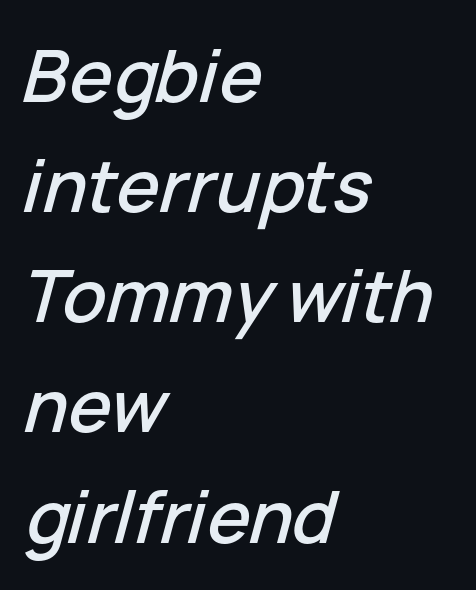
The typesetter chose a ragged-right arrangement here. Think of a printed novel: that variable character pitch is what you see here. The passage shown has conventional tracking throughout. These lines were composed using italics. The vertical gap from one line to the next is medium.
